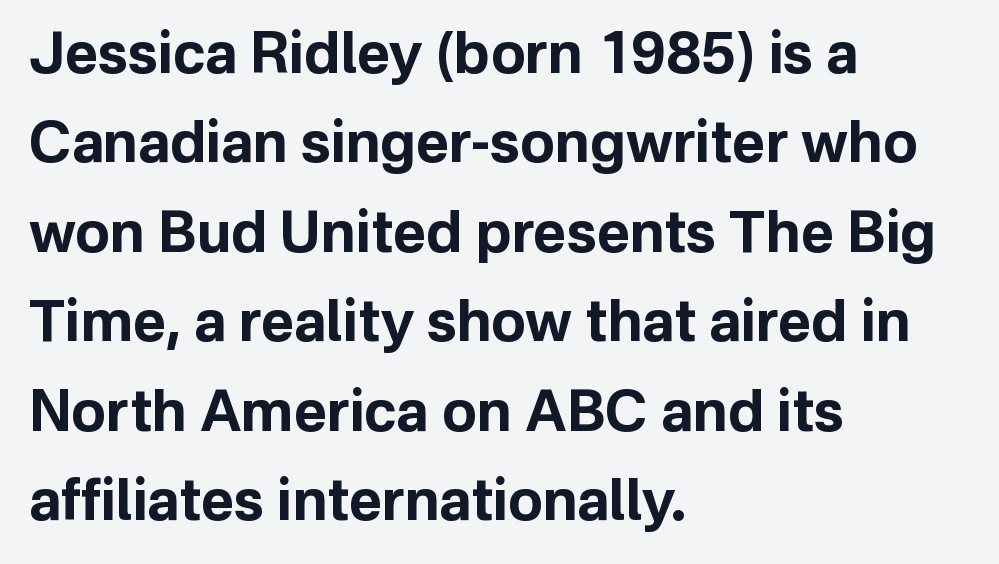
{"serif": "no", "italic": "no", "bold": "yes", "weight": "bold", "width": "normal", "stroke_contrast": "low", "x_height": "medium", "monospaced": "no", "underline": "no", "align": "left", "line_spacing": "normal", "line_spacing_ratio": 1.57, "letter_spacing": "normal", "letter_spacing_em": 0.0, "glyph_px": 57}
